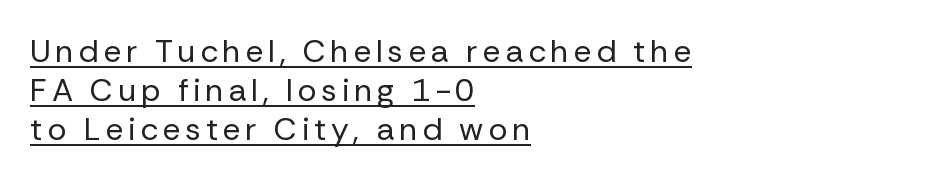
Every row of glyphs begins at an identical x-position on the left. The strokes are not fattened; the text isn't bold. Does the type have serifs? No, each stem ends abruptly. Underline: present. The passage shown is typed in a proportional face where columns would drift.
